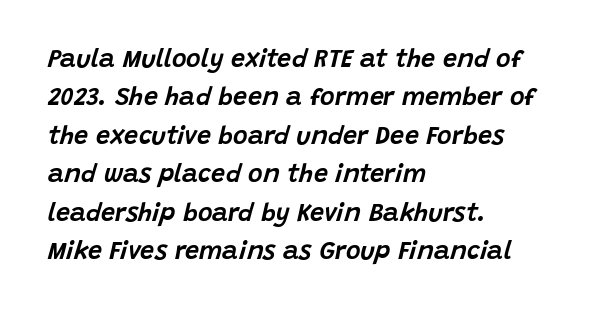
The image shows 25 px text type, italic (leaning right); set left-aligned, normal line spacing (1.54x), normal letter spacing, not underlined.
